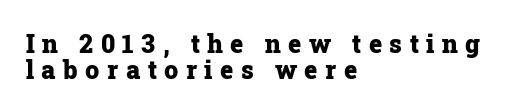
All the whitespace from short lines collects on the right. Has an underline been added? It has not. Quick note: not italic, upright. Short note: letters widely spaced. Interline gaps are noticeably narrow in this sample. Is the type bold? Yes — the strokes are clearly thick and heavy.
